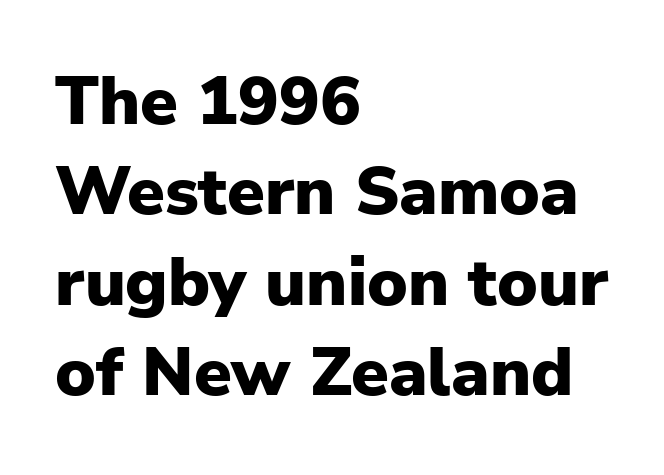
Q: Is the text bold? A: Yes.
Q: Is the text italic (slanted)? A: No, it is upright.
Q: Is the typeface a serif or a sans-serif typeface? A: Sans-serif.
Q: Is the text underlined? A: No.
Q: How is the paragraph aligned? A: Left-aligned.
Q: Is the spacing between letters normal or unusually wide? A: Normal.
Q: Is the spacing between lines tight, normal or loose? A: Normal.
Q: Width (condensed, normal, or wide)? A: Normal.
Q: Stroke contrast? A: Low.
Q: x-height? A: Medium.
Q: Monospaced? A: No.
